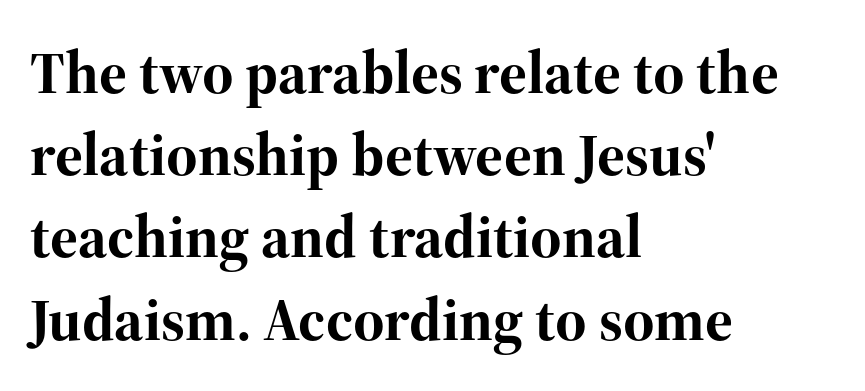
Here the glyphs are tracked normally, forming tight word shapes. Bold? Absolutely — the strokes are thick and heavy. Is there any slant? The stems are plumb. Clear beneath every line of the passage. Letterform terminals end in serifs throughout the passage. The ragged edge is on the right, which tells us the setting is flush left.
